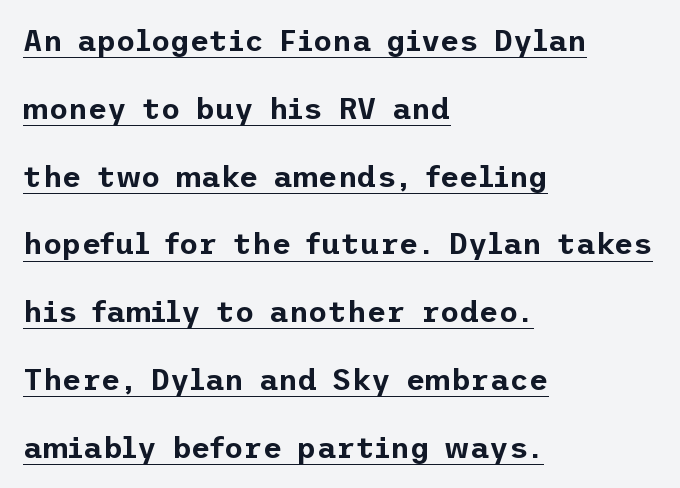
Notice how the stems are strictly vertical — no italics here. Tracking value appears to be zero — textbook default spacing. These characters rest on top of a visible drawn line. Successive baselines arrive slowly, with a big drop between each. You can tell from the bare stems that sans-serif type was used. Every row of glyphs begins at an identical x-position on the left.
